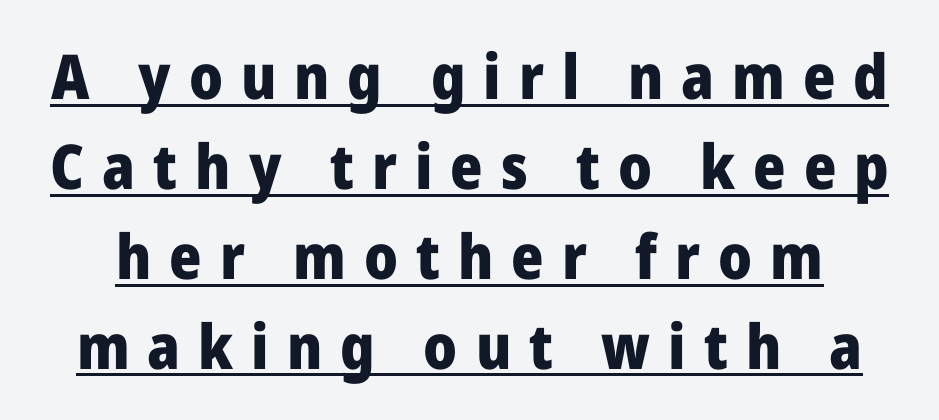
Q: Is the text bold? A: Yes.
Q: Is the text italic (slanted)? A: No, it is upright.
Q: Is the typeface a serif or a sans-serif typeface? A: Sans-serif.
Q: Is the text underlined? A: Yes.
Q: Is the spacing between letters normal or unusually wide? A: Unusually wide.
Q: Is the spacing between lines tight, normal or loose? A: Normal.
Q: Width (condensed, normal, or wide)? A: Normal.
Q: Stroke contrast? A: Low.
Q: x-height? A: Medium.
Q: Monospaced? A: No.
